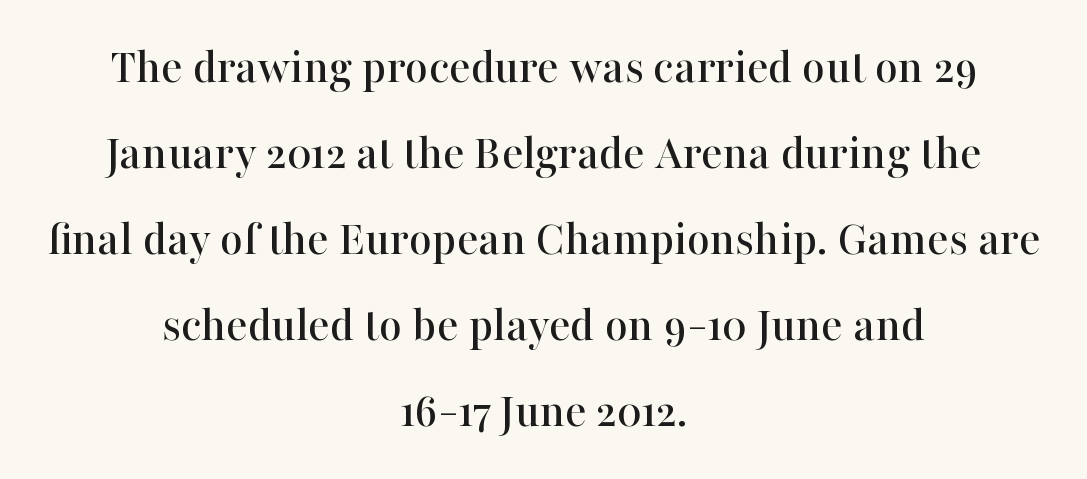
The image shows 50 px serif type, upright; set centered, line spacing 1.72x, normal letter spacing, not underlined; high stroke contrast and a medium x-height.
